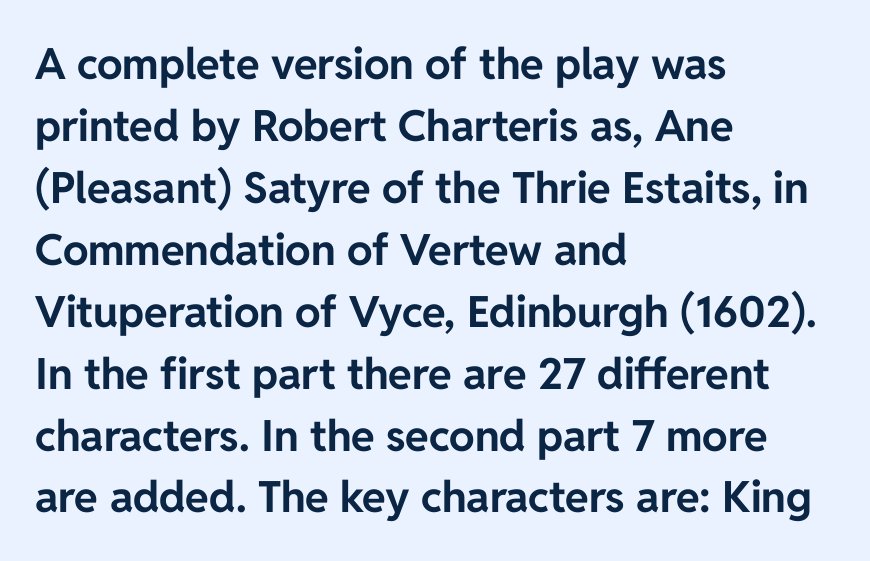
Q: Is the text bold? A: Yes.
Q: Is the text italic (slanted)? A: No, it is upright.
Q: Is the typeface a serif or a sans-serif typeface? A: Sans-serif.
Q: Is the text underlined? A: No.
Q: How is the paragraph aligned? A: Left-aligned.
Q: Is the spacing between letters normal or unusually wide? A: Normal.
Q: Is the spacing between lines tight, normal or loose? A: Normal.
Q: Width (condensed, normal, or wide)? A: Normal.
Q: Stroke contrast? A: Low.
Q: x-height? A: Medium.
Q: Monospaced? A: No.
